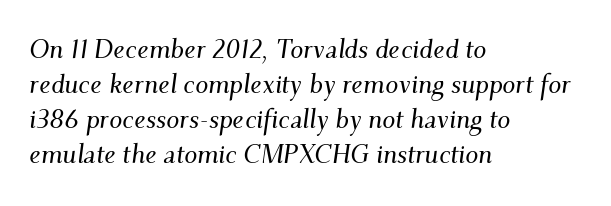
{"italic": "yes", "lean": "right", "slant_degrees": 9, "underline": "no", "align": "left", "line_spacing": "normal", "line_spacing_ratio": 1.35, "letter_spacing": "normal", "letter_spacing_em": 0.0, "glyph_px": 26}
